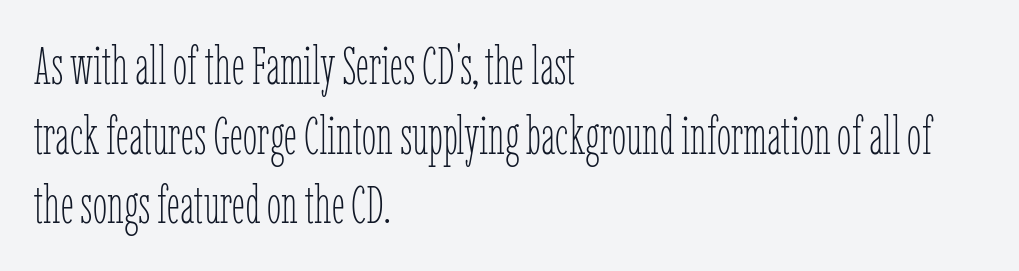
{"italic": "no", "bold": "no", "weight": "thin", "width": "condensed", "stroke_contrast": "low", "x_height": "medium", "monospaced": "no", "underline": "no", "align": "left", "line_spacing": "normal", "line_spacing_ratio": 1.34, "letter_spacing": "normal", "letter_spacing_em": 0.0, "glyph_px": 52}
